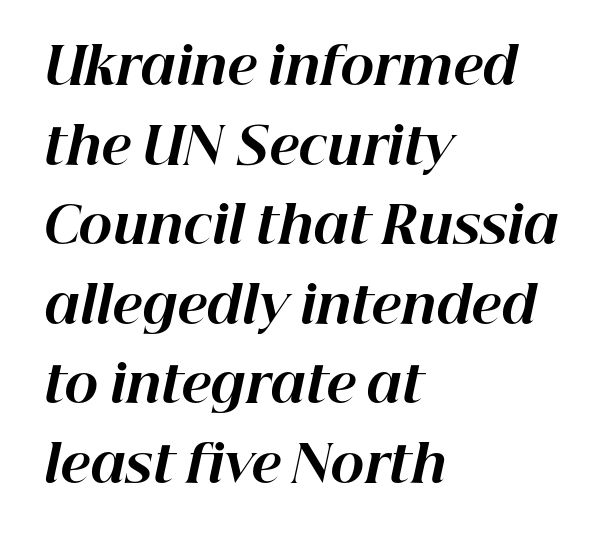
These words are printed bold, with thick strokes throughout. Do the characters align in a grid? No, the font is proportional. Reading down the column, the eye jumps a familiar distance to each next line. Visually the block forms a straight wall on the left and a jagged coastline on the right.
